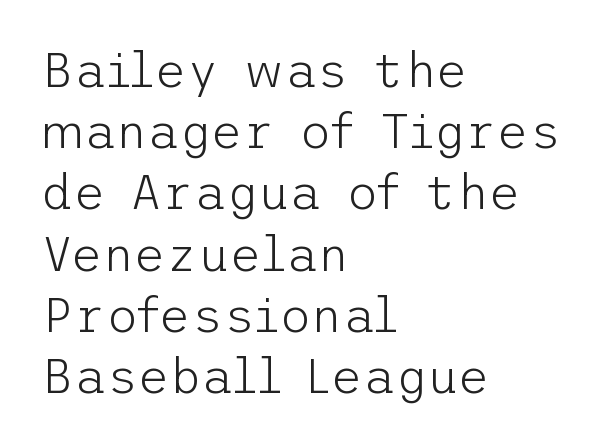
The letterforms sit at book weight or below. The zone under the glyphs is completely vacant. The typesetter chose a ragged-right arrangement here. Nothing unusual about the tracking: characters are spaced as the font intends. Vertical spacing — default.
